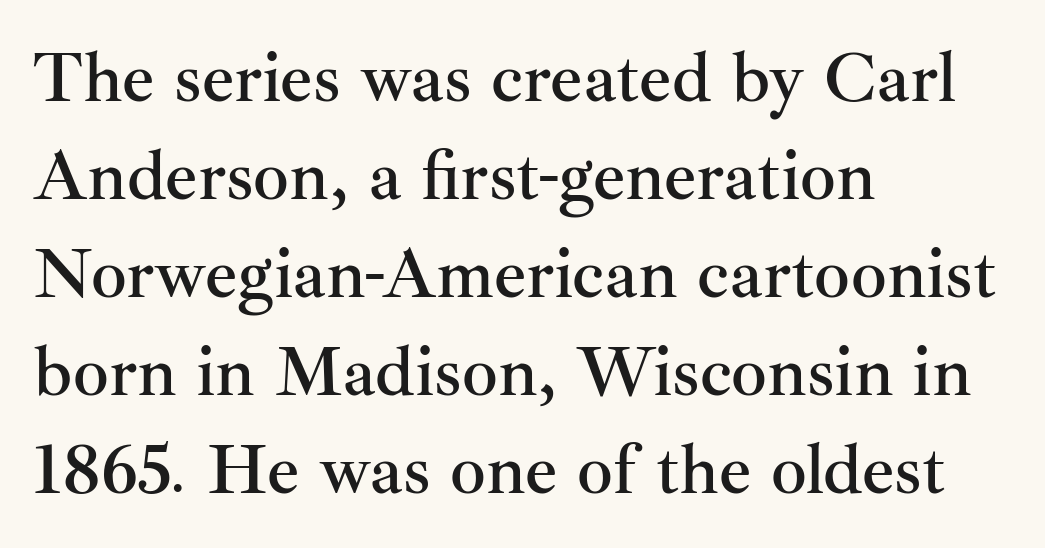
Q: Is the text italic (slanted)? A: No, it is upright.
Q: Is the typeface a serif or a sans-serif typeface? A: Serif.
Q: Is the text underlined? A: No.
Q: How is the paragraph aligned? A: Left-aligned.
Q: Is the spacing between letters normal or unusually wide? A: Normal.
Q: Is the spacing between lines tight, normal or loose? A: Normal.
Q: Width (condensed, normal, or wide)? A: Normal.
Q: Stroke contrast? A: Medium.
Q: x-height? A: Small.
Q: Monospaced? A: No.
